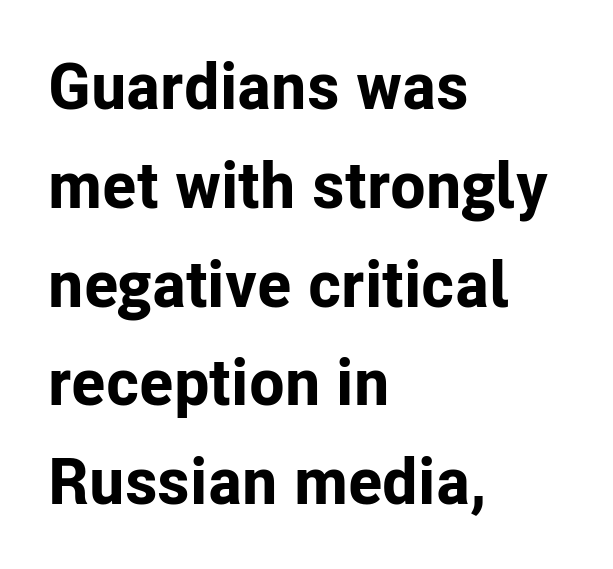
{"serif": "no", "italic": "no", "bold": "yes", "weight": "bold", "width": "normal", "stroke_contrast": "low", "x_height": "medium", "monospaced": "no", "underline": "no", "align": "left", "line_spacing": "normal", "line_spacing_ratio": 1.52, "letter_spacing": "normal", "letter_spacing_em": 0.0, "glyph_px": 65}
